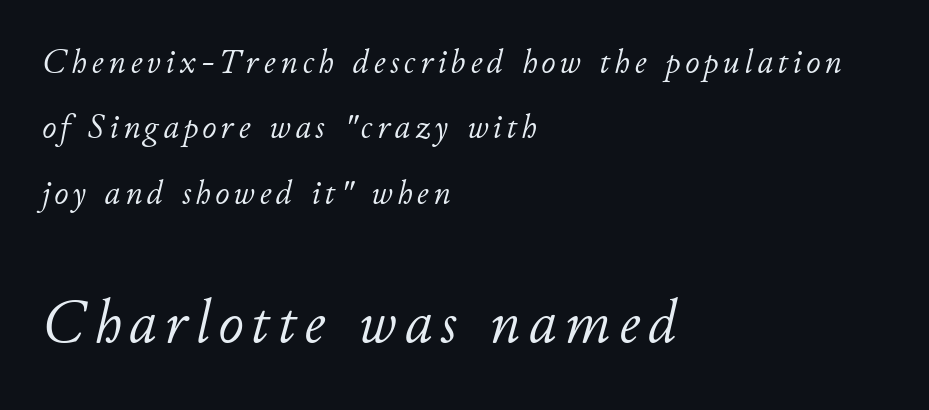
Character size in the trailing block exceeds that of the leading block. The passage shown is not underscored anywhere. The paragraph has a hard left edge and a soft right edge. Looking at the ascenders, they clearly lean.
